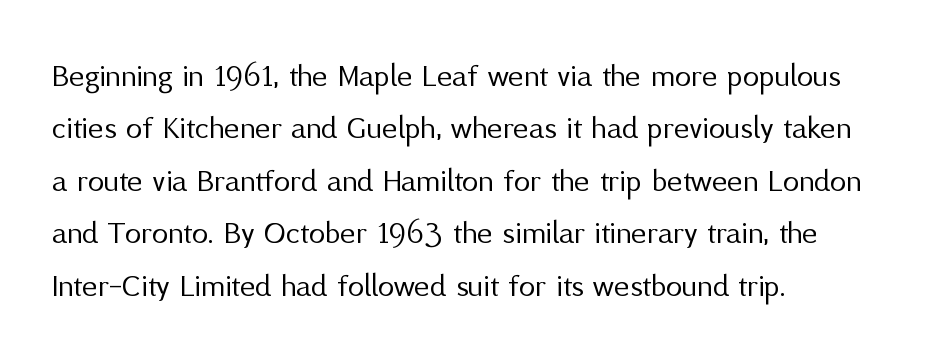
Each line starts at the same left margin while the right side varies. Bold? No — there's no thickening of the strokes. If you measured baseline to baseline, you'd find a middling distance. A typesetter would label this face a sans.
